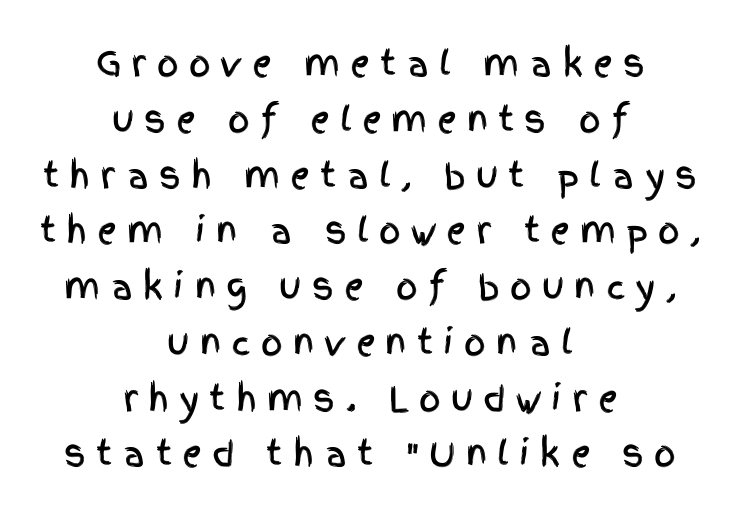
The image shows 34 px condensed sans-serif type, upright; set centered, normal line spacing (1.64x), unusually wide letter spacing (+0.3 em), not underlined; a large x-height.
